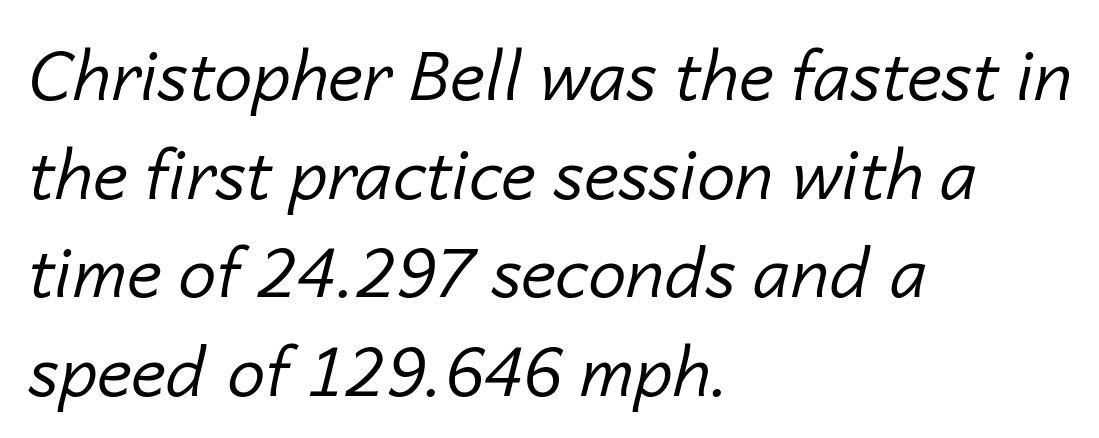
{"italic": "yes", "lean": "right", "slant_degrees": 14, "bold": "no", "weight": "regular", "width": "normal", "stroke_contrast": "low", "x_height": "medium", "monospaced": "no", "underline": "no", "align": "left", "line_spacing": "normal", "line_spacing_ratio": 1.45, "letter_spacing": "normal", "letter_spacing_em": 0.0, "glyph_px": 68}
